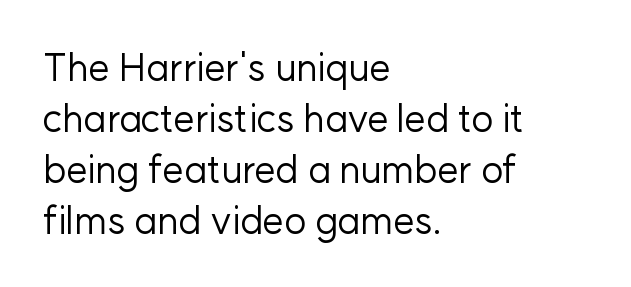
Q: Is the text bold? A: No.
Q: Is the text italic (slanted)? A: No, it is upright.
Q: Is the typeface a serif or a sans-serif typeface? A: Sans-serif.
Q: Is the text underlined? A: No.
Q: How is the paragraph aligned? A: Left-aligned.
Q: Is the spacing between letters normal or unusually wide? A: Normal.
Q: Is the spacing between lines tight, normal or loose? A: Normal.
Q: Width (condensed, normal, or wide)? A: Normal.
Q: Stroke contrast? A: Low.
Q: x-height? A: Medium.
Q: Monospaced? A: No.
